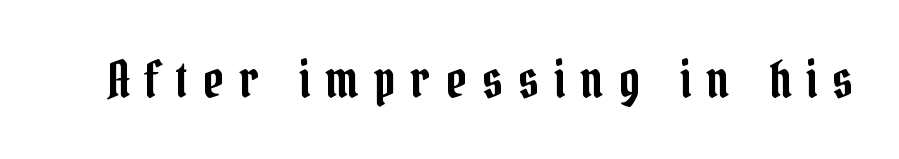
The image shows 51 px condensed serif type, upright; set unusually wide letter spacing (+0.3 em), not underlined; low stroke contrast and a medium x-height.
